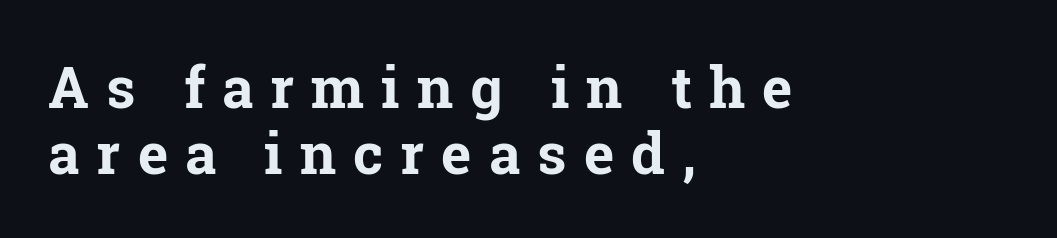
What weight is shown? A full bold with thick strokes. Leftover space on each line is placed entirely after the last word. The letters advance in unequal steps, a hallmark of proportional type. This sample uses an upright cut, with every glyph sitting square on the baseline. The rendering uses a small line-height, squeezing the rows.
